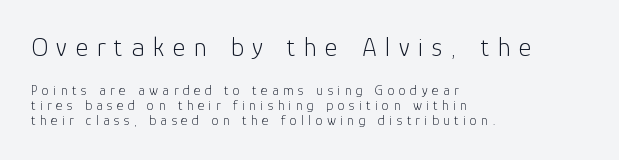
If you drew a line through each stem, it would be perfectly vertical. The space directly below the letters is spotless. Regarding leading, the lines here are crowded together. Alignment: flush left.
